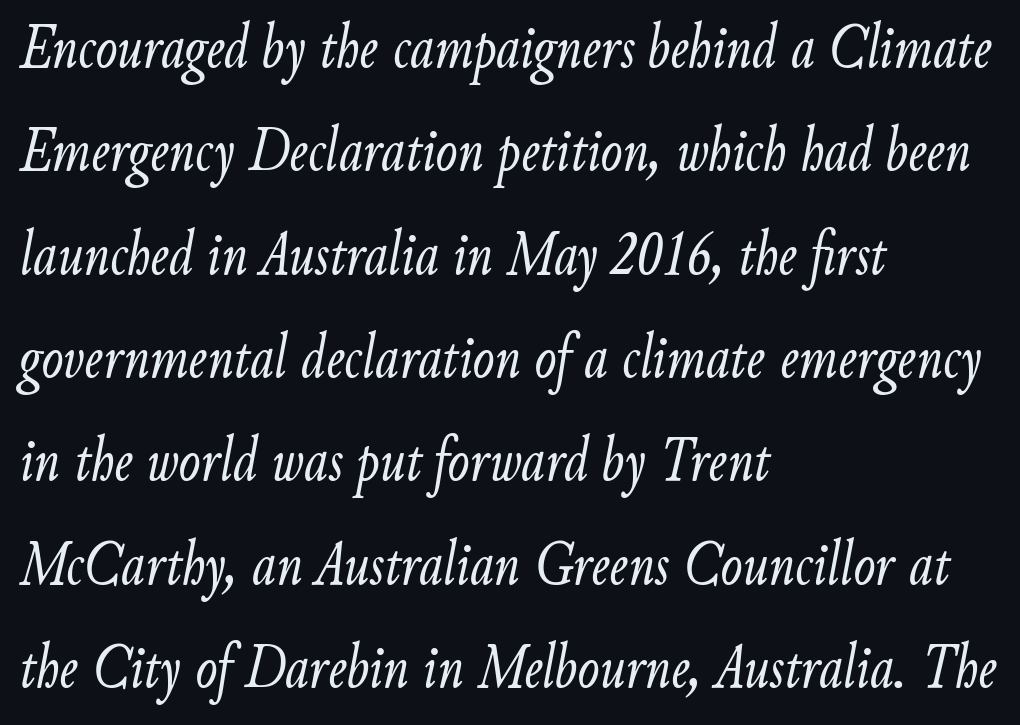
Q: Is the text bold? A: No.
Q: Is the text italic (slanted)? A: Yes, it leans right by about 9 degrees.
Q: Is the text underlined? A: No.
Q: How is the paragraph aligned? A: Left-aligned.
Q: Is the spacing between letters normal or unusually wide? A: Normal.
Q: Is the spacing between lines tight, normal or loose? A: Normal.
Q: Width (condensed, normal, or wide)? A: Condensed.
Q: Stroke contrast? A: Low.
Q: x-height? A: Small.
Q: Monospaced? A: No.
